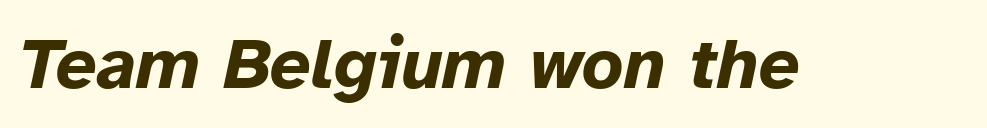
{"italic": "yes", "lean": "right", "slant_degrees": 12, "bold": "yes", "weight": "bold", "width": "normal", "stroke_contrast": "low", "x_height": "medium", "monospaced": "no", "underline": "no", "letter_spacing": "normal", "letter_spacing_em": 0.0, "glyph_px": 72}
